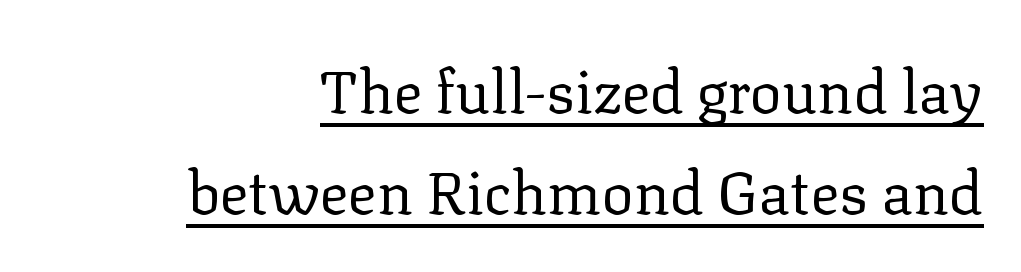
{"serif": "yes", "italic": "no", "bold": "no", "weight": "regular", "width": "normal", "stroke_contrast": "low", "x_height": "medium", "monospaced": "no", "underline": "yes", "align": "right", "line_spacing": "normal", "line_spacing_ratio": 1.69, "letter_spacing": "normal", "letter_spacing_em": 0.0, "glyph_px": 60}
